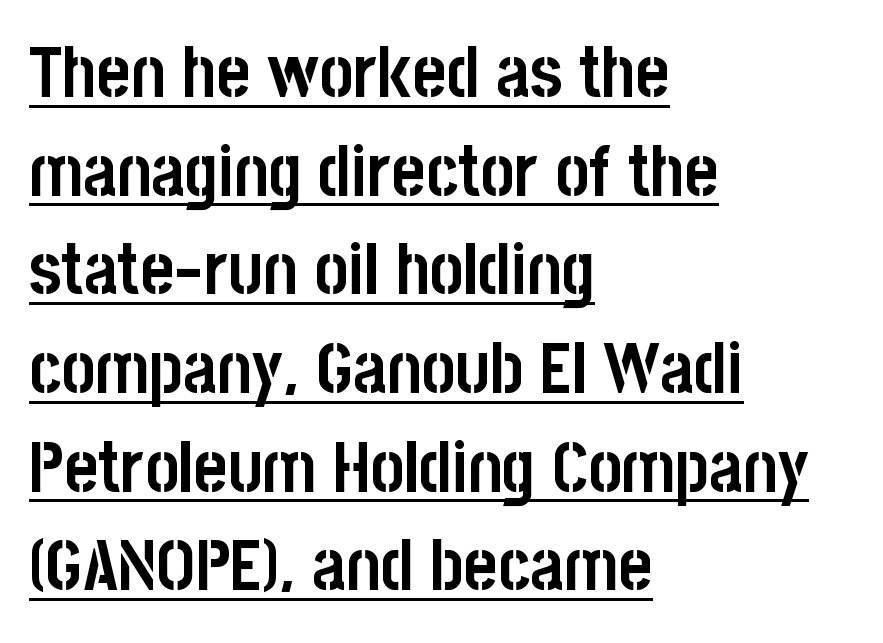
{"serif": "no", "italic": "no", "bold": "yes", "weight": "semibold", "width": "condensed", "stroke_contrast": "low", "x_height": "large", "monospaced": "no", "underline": "yes", "align": "left", "line_spacing": "normal", "line_spacing_ratio": 1.37, "letter_spacing": "normal", "letter_spacing_em": 0.0, "glyph_px": 72}
